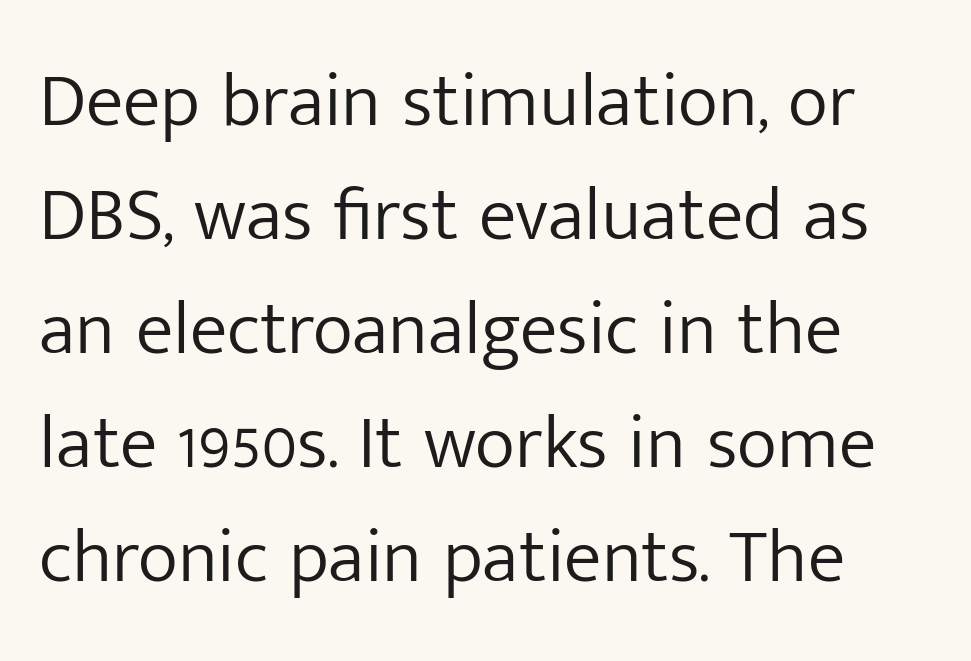
Q: Is the text bold? A: No.
Q: Is the text italic (slanted)? A: No, it is upright.
Q: Is the typeface a serif or a sans-serif typeface? A: Sans-serif.
Q: Is the text underlined? A: No.
Q: How is the paragraph aligned? A: Left-aligned.
Q: Is the spacing between letters normal or unusually wide? A: Normal.
Q: Is the spacing between lines tight, normal or loose? A: Normal.
Q: Width (condensed, normal, or wide)? A: Normal.
Q: Stroke contrast? A: Low.
Q: x-height? A: Medium.
Q: Monospaced? A: No.
